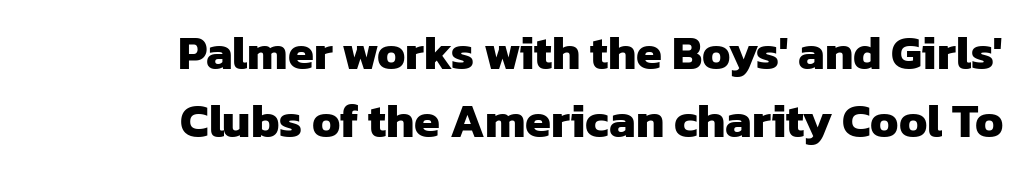
The image shows 47 px heavy sans-serif type; set right-aligned, normal line spacing (1.44x), normal letter spacing, not underlined; low stroke contrast and a medium x-height.
